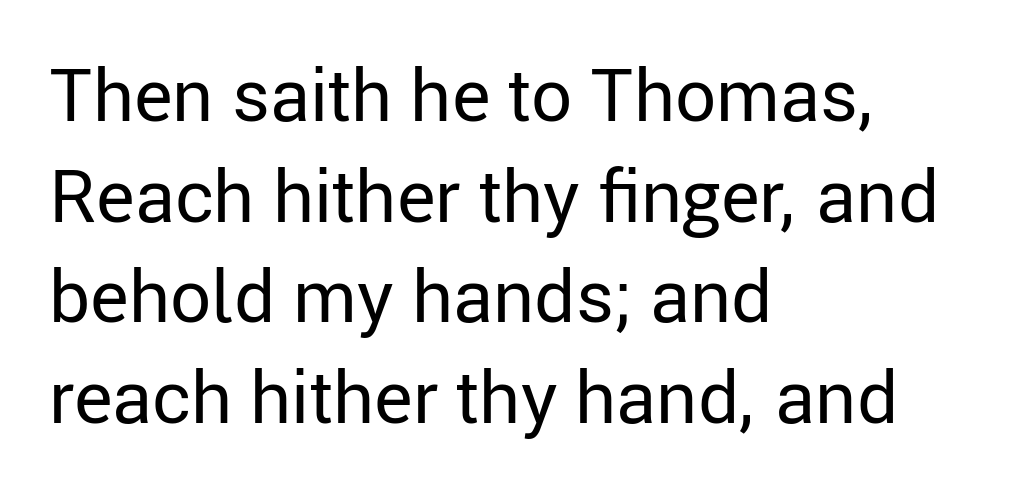
The image shows 73 px regular-weight sans-serif type, upright; set left-aligned, normal line spacing (1.38x), normal letter spacing, not underlined; low stroke contrast and a medium x-height.
